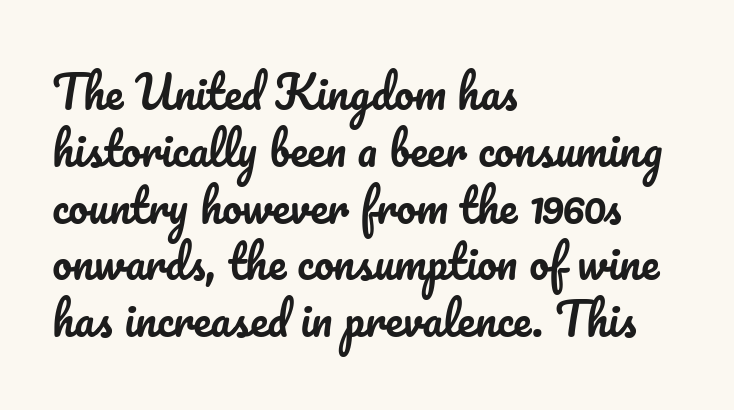
The image shows 44 px text type; set left-aligned, normal line spacing (1.29x), normal letter spacing, not underlined; low stroke contrast and a small x-height.
